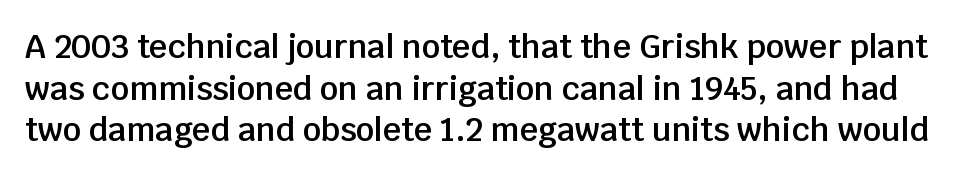
The specimen reads as upright at a glance. Is this a fixed-width face? No — the glyphs have proportional, varying widths. Letter spacing: default. The area under the type is left untouched.
